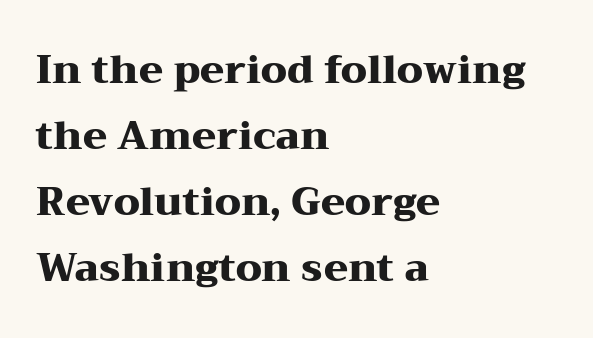
The image shows 39 px heavy, wide serif type, upright; set left-aligned, normal line spacing (1.69x), normal letter spacing, not underlined; medium stroke contrast and a medium x-height.
